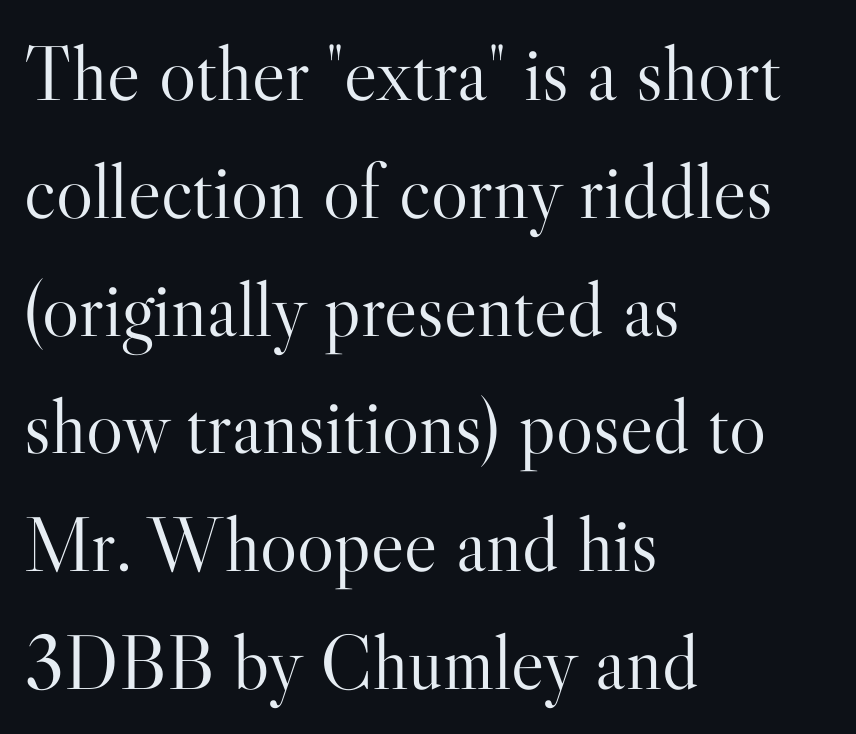
Q: Is the text bold? A: No.
Q: Is the text italic (slanted)? A: No, it is upright.
Q: Is the typeface a serif or a sans-serif typeface? A: Serif.
Q: Is the text underlined? A: No.
Q: How is the paragraph aligned? A: Left-aligned.
Q: Is the spacing between letters normal or unusually wide? A: Normal.
Q: Is the spacing between lines tight, normal or loose? A: Normal.
Q: Width (condensed, normal, or wide)? A: Normal.
Q: Stroke contrast? A: High.
Q: x-height? A: Small.
Q: Monospaced? A: No.
